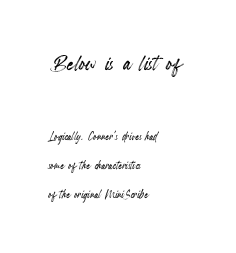
Q: Is the text italic (slanted)? A: Yes.
Q: Is the text underlined? A: No.
Q: How is the paragraph aligned? A: Left-aligned.
Q: Is the spacing between letters normal or unusually wide? A: Normal.
Q: Is the spacing between lines tight, normal or loose? A: Loose.
Q: Which block of text is set in a larger size, the first (top) or the second (bottom)? A: The first (top) one.
Q: Width (condensed, normal, or wide)? A: Condensed.
Q: x-height? A: Small.
Q: Monospaced? A: No.
